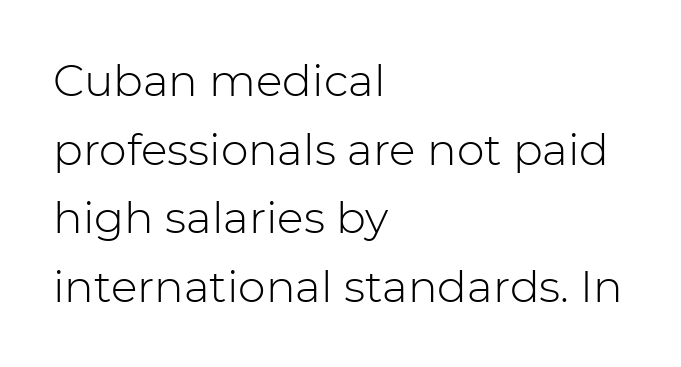
What's the leading like? Ordinary, nothing unusual. This sample has the flowing, uneven cadence of proportional lettering. This is the regular roman posture of the typeface. A typesetter would call this zero additional tracking. A quiet, ordinary-to-light weight characterises the typeface. Horizontally, the lines are justified to the leading edge only.
